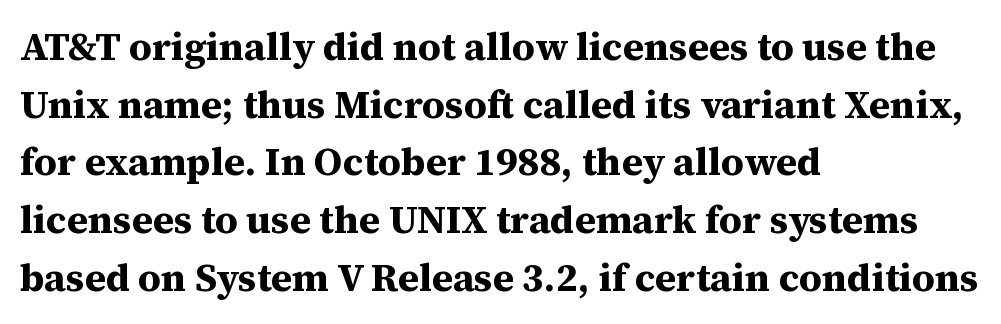
Posture: vertical. Varying glyph widths throughout — classic text-font behaviour. Inter-character spacing is left at the font's built-in metrics. The leading is moderate, giving the passage an even texture. Old-style or modern, the face here clearly has serifs.
